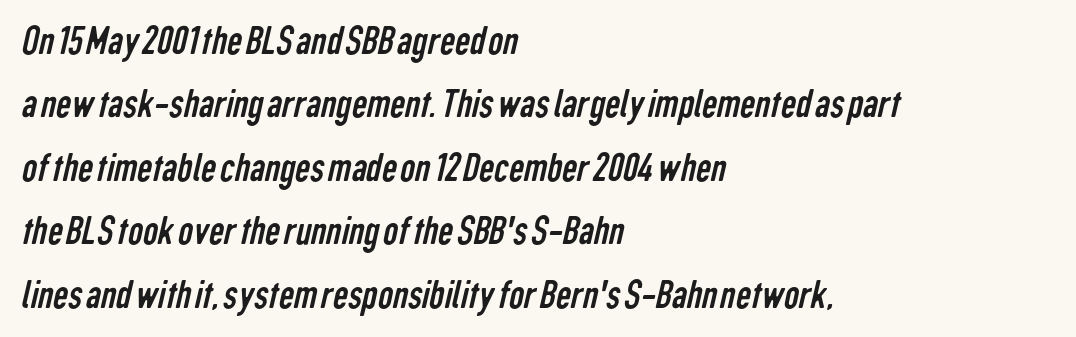
{"serif": "no", "bold": "no", "weight": "regular", "width": "condensed", "stroke_contrast": "low", "x_height": "medium", "monospaced": "no", "underline": "no", "align": "left", "line_spacing": "normal", "line_spacing_ratio": 1.51, "letter_spacing": "normal", "letter_spacing_em": 0.0, "glyph_px": 42}
